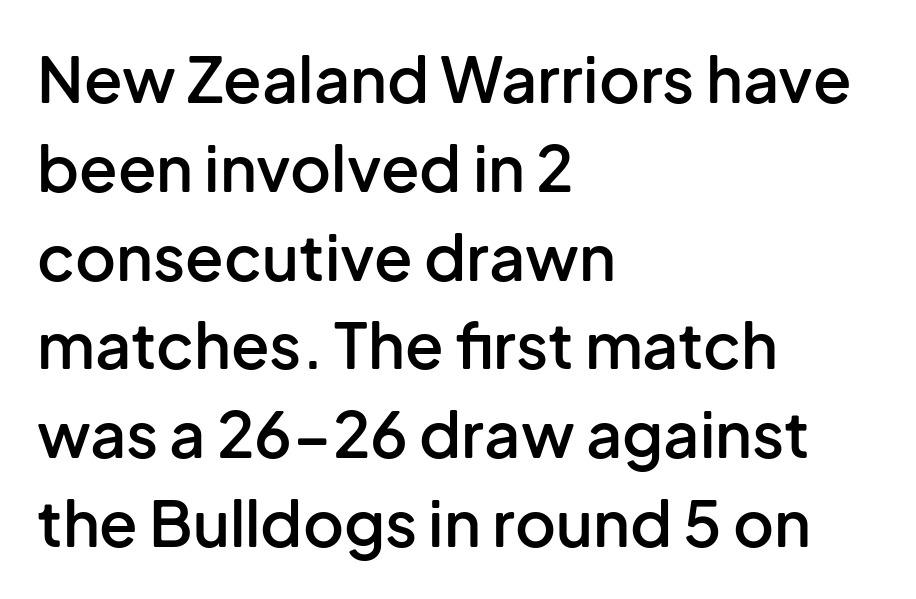
The image shows 63 px semibold sans-serif type, upright; set left-aligned, normal line spacing (1.41x), normal letter spacing, not underlined; low stroke contrast and a medium x-height.
